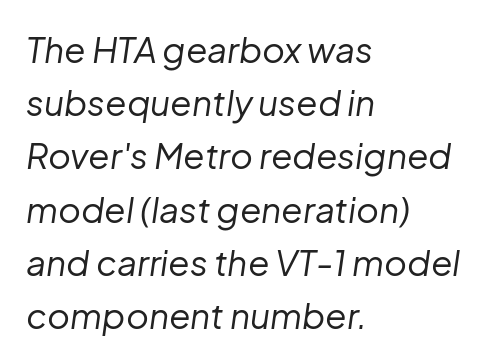
{"italic": "yes", "lean": "right", "slant_degrees": 8, "bold": "no", "weight": "regular", "width": "normal", "stroke_contrast": "low", "x_height": "medium", "monospaced": "no", "underline": "no", "align": "left", "line_spacing": "normal", "line_spacing_ratio": 1.52, "letter_spacing": "normal", "letter_spacing_em": 0.0, "glyph_px": 35}
